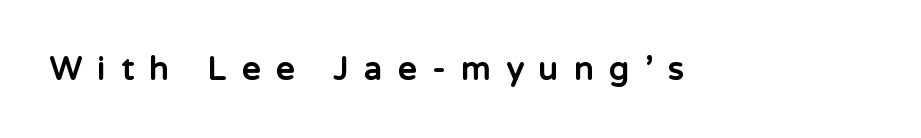
{"serif": "no", "italic": "no", "bold": "yes", "weight": "bold", "width": "normal", "stroke_contrast": "low", "x_height": "medium", "monospaced": "no", "underline": "no", "letter_spacing": "wide", "letter_spacing_em": 0.49, "glyph_px": 32}
